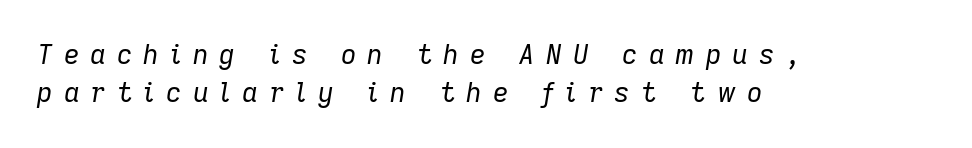
{"italic": "yes", "lean": "right", "slant_degrees": 9, "bold": "no", "underline": "no", "align": "left", "line_spacing": "normal", "line_spacing_ratio": 1.41, "letter_spacing": "wide", "letter_spacing_em": 0.41, "glyph_px": 27}
